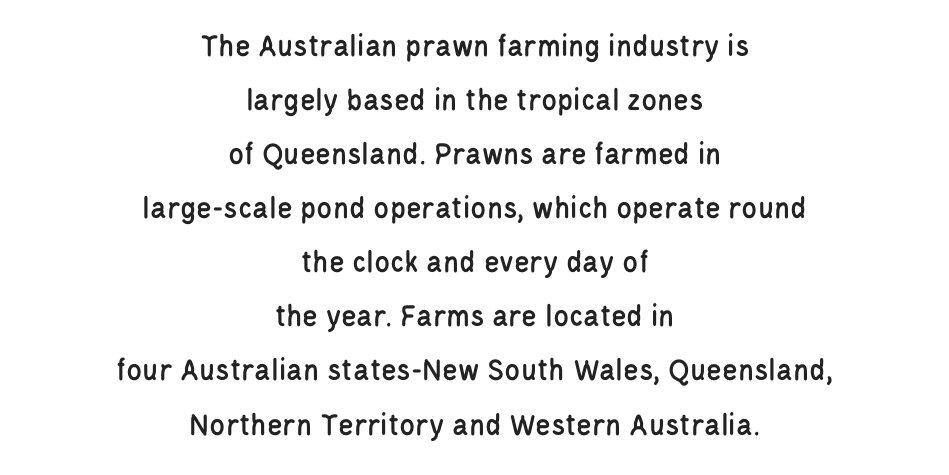
The image shows 32 px condensed sans-serif type, upright; set centered, normal line spacing (1.69x), normal letter spacing, not underlined; low stroke contrast and a large x-height.
